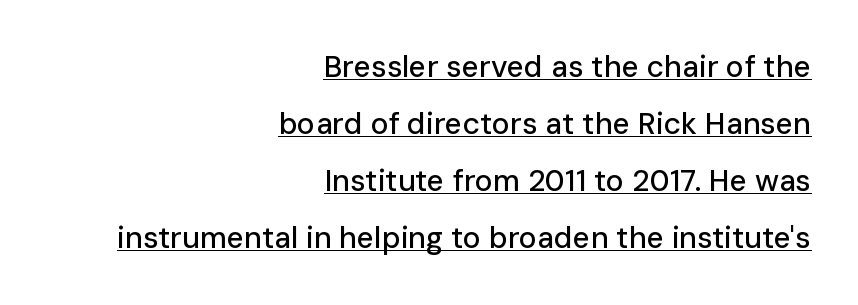
Layout note: lines flush right. The passage shown is typeset with a sans-serif family. The gaps between neighbouring characters are ordinary and unremarkable. Posture: vertical.
